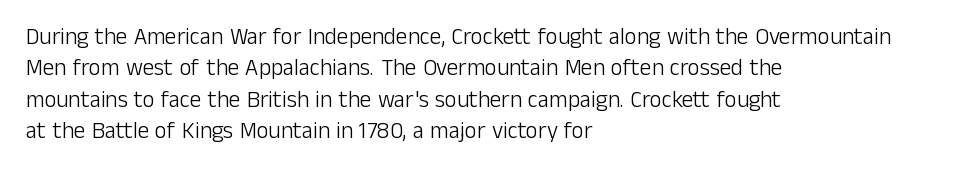
{"italic": "no", "bold": "no", "underline": "no", "align": "left", "line_spacing": "normal", "line_spacing_ratio": 1.36, "letter_spacing": "normal", "letter_spacing_em": 0.0, "glyph_px": 23}
